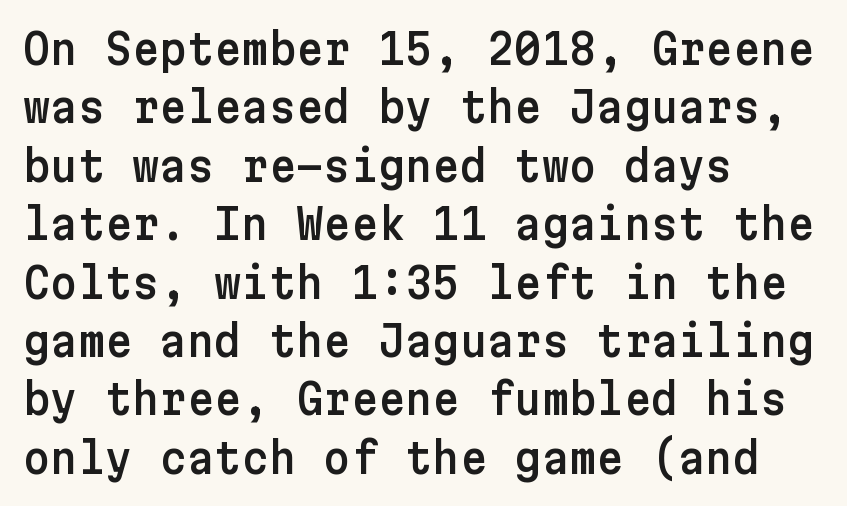
The image shows 42 px sans-serif type, upright; set left-aligned, normal line spacing (1.39x), normal letter spacing, not underlined; low stroke contrast and a medium x-height.
